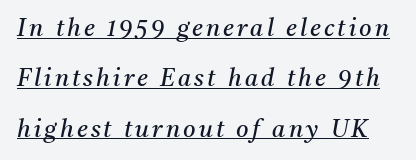
{"italic": "yes", "lean": "right", "slant_degrees": 11, "bold": "no", "underline": "yes", "line_spacing": "loose", "line_spacing_ratio": 2.1, "glyph_px": 24}
